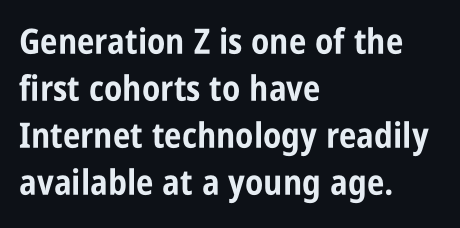
The image shows 35 px bold, condensed sans-serif type, upright; set left-aligned, normal line spacing (1.34x), normal letter spacing, not underlined; low stroke contrast and a large x-height.
